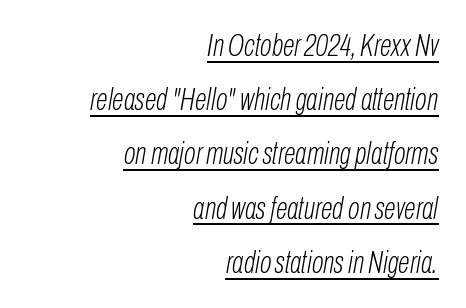
{"italic": "yes", "lean": "right", "slant_degrees": 10, "bold": "no", "weight": "light", "width": "condensed", "stroke_contrast": "low", "x_height": "medium", "monospaced": "no", "underline": "yes", "align": "right", "line_spacing_ratio": 1.75, "letter_spacing": "normal", "letter_spacing_em": 0.0, "glyph_px": 31}
